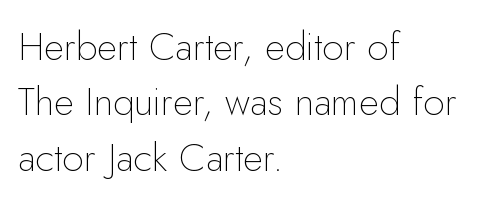
The space beneath each line is pristine and unruled. These lines are rendered in a variable-pitch font. Unlike a traditional serif, this face leaves its strokes unadorned. Glyph-to-glyph distance matches everyday printed text. In terms of posture, this sample is upright.
